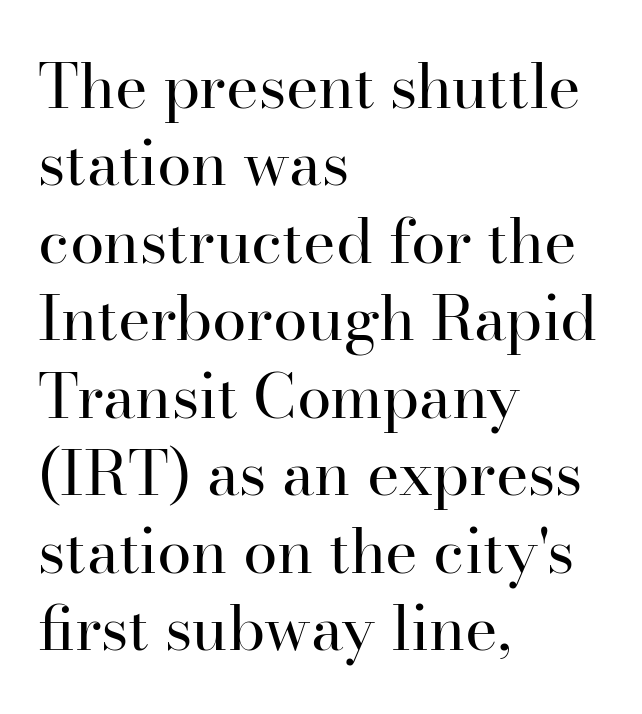
The image shows 62 px regular-weight serif type, upright; set left-aligned, normal line spacing (1.25x), normal letter spacing, not underlined; high stroke contrast and a small x-height.
